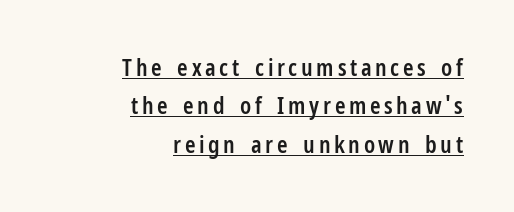
{"italic": "no", "bold": "semi", "underline": "yes", "align": "right", "line_spacing": "normal", "line_spacing_ratio": 1.6, "glyph_px": 24}
